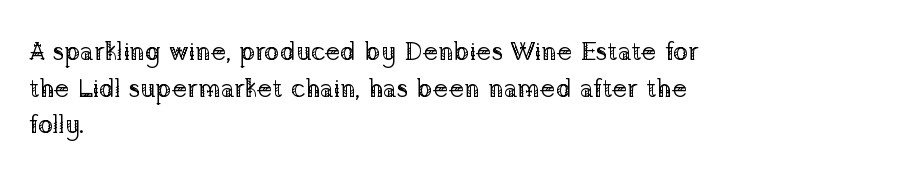
In CSS terms this would be text-align: left. The words here are not underlined. The font is comparable to plain body text, perhaps lighter. Every character sits straight up, as roman type does. The vertical gap from one line to the next is medium. Compared with typical body copy, the letter spacing here is the same.
